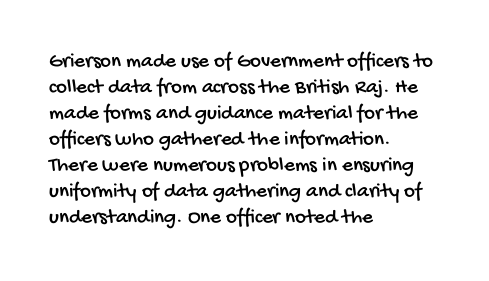
Q: Is the text underlined? A: No.
Q: How is the paragraph aligned? A: Left-aligned.
Q: Is the spacing between letters normal or unusually wide? A: Normal.
